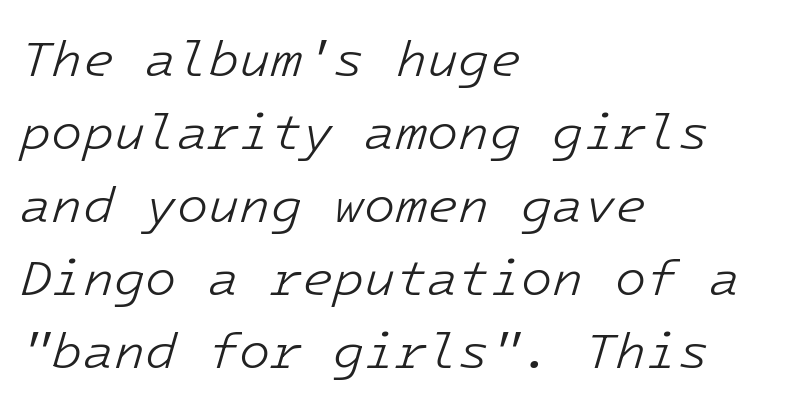
Q: Is the text bold? A: No.
Q: Is the text italic (slanted)? A: Yes, it leans right by about 16 degrees.
Q: Is the text underlined? A: No.
Q: How is the paragraph aligned? A: Left-aligned.
Q: Is the spacing between letters normal or unusually wide? A: Normal.
Q: Is the spacing between lines tight, normal or loose? A: Normal.
Q: Width (condensed, normal, or wide)? A: Normal.
Q: Stroke contrast? A: Low.
Q: x-height? A: Medium.
Q: Monospaced? A: Yes.
